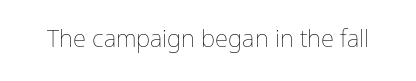
The image shows 24 px text type, upright; set normal letter spacing, not underlined.
